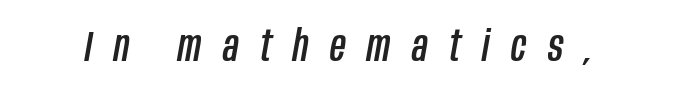
{"italic": "yes", "lean": "right", "slant_degrees": 10, "width": "condensed", "stroke_contrast": "low", "x_height": "large", "monospaced": "no", "underline": "no", "letter_spacing": "wide", "letter_spacing_em": 0.5, "glyph_px": 43}
